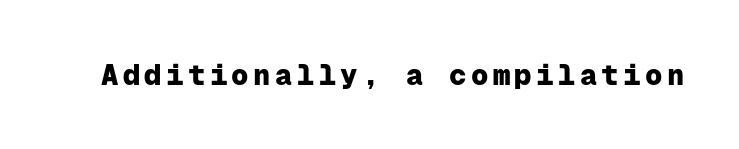
The face used here is a sans, in the tradition of grotesques and geometrics. Check the space under the baseline: it is left empty. Weight check: bold — yes, fully. A typesetter would mark this as roman, not italic.
